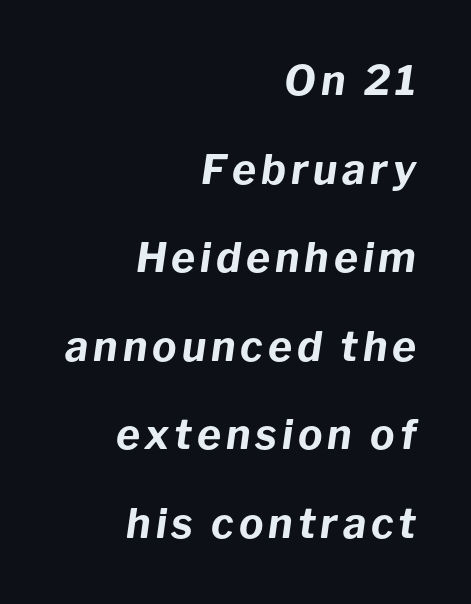
Q: Is the text bold? A: Yes.
Q: Is the text italic (slanted)? A: Yes, it leans right by about 8 degrees.
Q: Is the text underlined? A: No.
Q: How is the paragraph aligned? A: Right-aligned.
Q: Is the spacing between lines tight, normal or loose? A: Loose.
Q: Width (condensed, normal, or wide)? A: Normal.
Q: Stroke contrast? A: Low.
Q: x-height? A: Medium.
Q: Monospaced? A: No.
